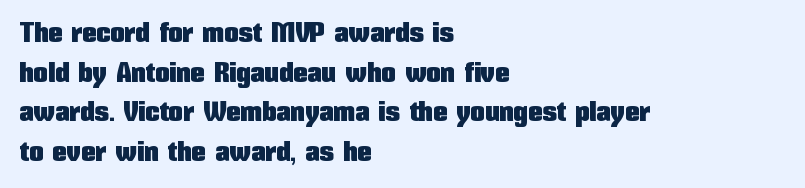
Look at the tracking — it's just the regular setting, nothing added. The zone under the glyphs is completely vacant. These lines sit exactly where default settings would place them. The rendering uses natural spacing where letterforms have individual widths.
